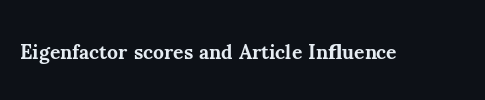
The rendering keeps characters at their native spacing. Underlining? Definitely not there. Nope, not italic — everything's standing straight. Set as a true bold cut, around the 700 mark.
